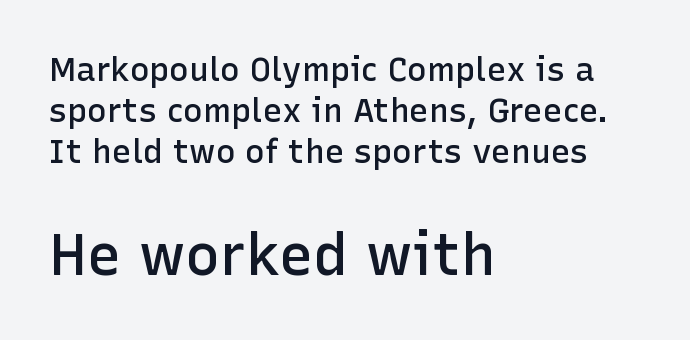
The image shows 58 px semibold sans-serif type, upright; set left-aligned, normal line spacing (1.25x), normal letter spacing, not underlined; the second (bottom) block is 1.76x larger; low stroke contrast and a medium x-height.
